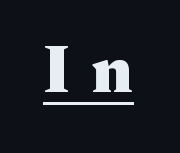
{"serif": "yes", "italic": "no", "bold": "yes", "weight": "heavy", "width": "wide", "stroke_contrast": "medium", "x_height": "medium", "monospaced": "no", "underline": "yes", "letter_spacing": "wide", "letter_spacing_em": 0.33, "glyph_px": 66}
